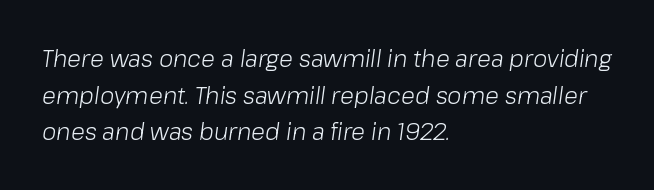
The passage shown leans; its letterforms are oblique. Does the copy run flush right? No — it runs flush left. Just letters on the line, the space beneath them empty. Stems here are at most as thick as an everyday book face. This sample uses plain, unmodified letter spacing.
